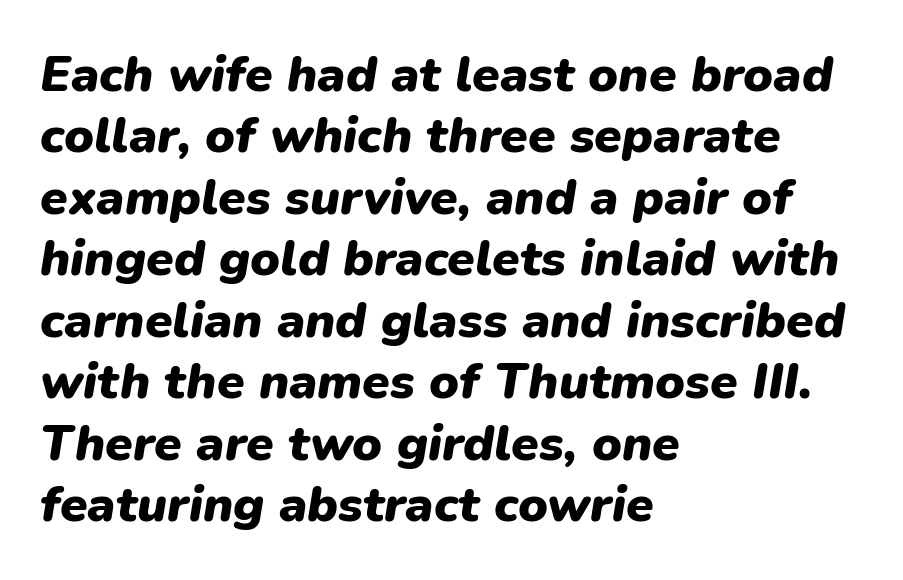
Rendered with sloped, italic letterforms. There is no visible air inserted between adjacent glyphs. This sample has the flowing, uneven cadence of proportional lettering. Summary of weight: heavy, a full bold.
